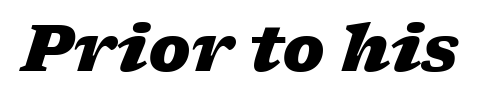
Q: Is the text bold? A: Yes.
Q: Is the text italic (slanted)? A: Yes, it leans right by about 17 degrees.
Q: Is the text underlined? A: No.
Q: Is the spacing between letters normal or unusually wide? A: Normal.
Q: Width (condensed, normal, or wide)? A: Wide.
Q: Stroke contrast? A: Low.
Q: x-height? A: Medium.
Q: Monospaced? A: No.
